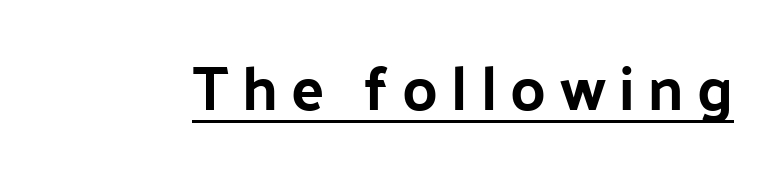
The image shows 61 px bold sans-serif type, upright; set unusually wide letter spacing (+0.22 em), underlined; low stroke contrast and a medium x-height.
